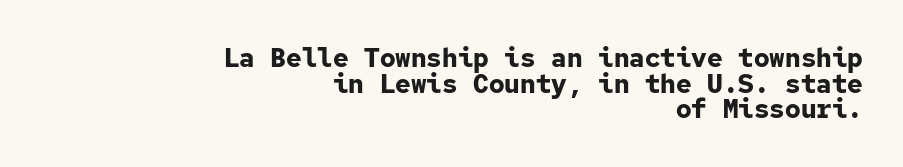
{"italic": "no", "bold": "yes", "underline": "no", "align": "right", "line_spacing": "tight", "line_spacing_ratio": 0.99, "letter_spacing": "normal", "letter_spacing_em": 0.0, "glyph_px": 26}
